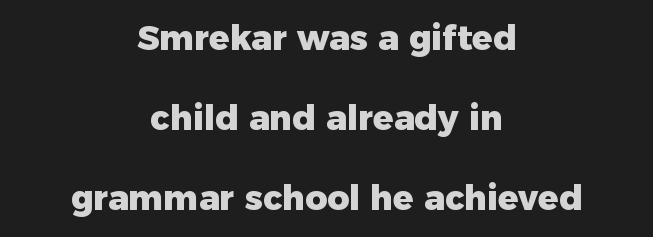
The face used here is proportionally spaced, like ordinary book or web type. Widely set lines give the paragraph a tall, airy silhouette. The designer went with a sans here, leaving each stem footless. Every letter is thick-stroked: bold, no question. Does the copy run flush right? No — it is centered line by line. No extra tracking has been applied to these lines.
